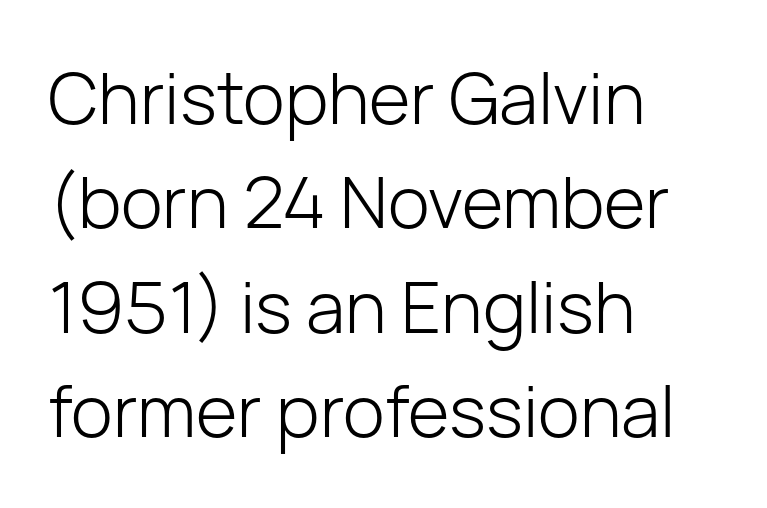
{"serif": "no", "italic": "no", "bold": "no", "weight": "light", "width": "normal", "stroke_contrast": "low", "x_height": "medium", "monospaced": "no", "underline": "no", "align": "left", "line_spacing": "normal", "line_spacing_ratio": 1.47, "letter_spacing": "normal", "letter_spacing_em": 0.0, "glyph_px": 71}
